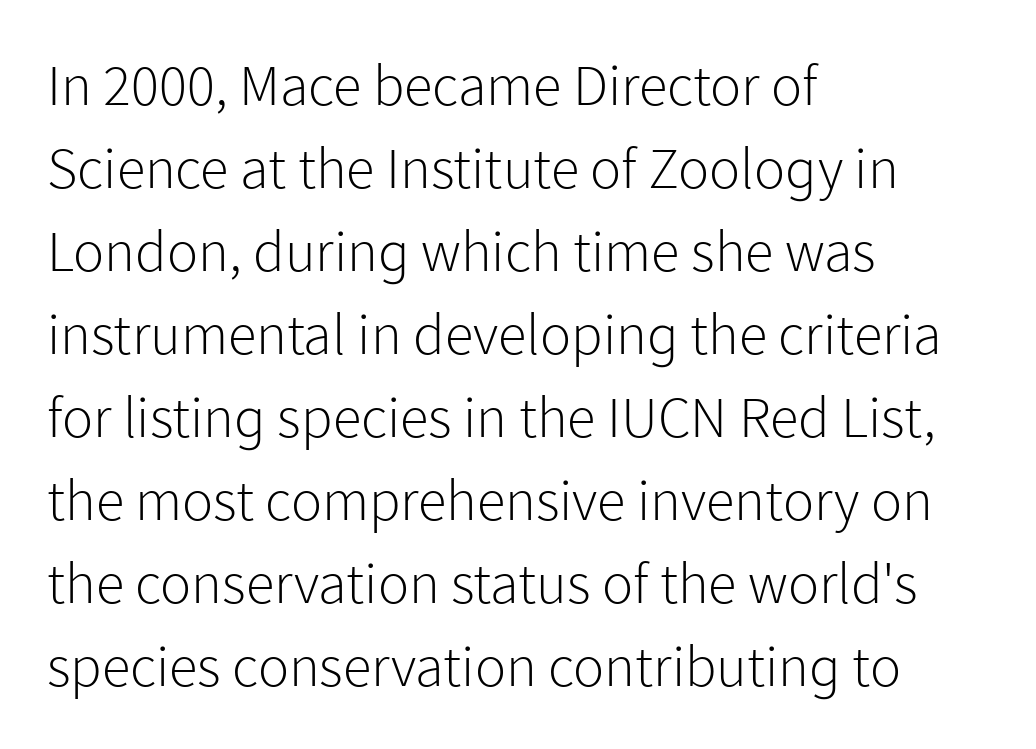
The image shows 58 px light sans-serif type, upright; set left-aligned, normal line spacing (1.43x), normal letter spacing, not underlined; low stroke contrast and a medium x-height.
